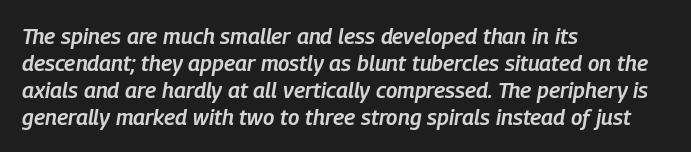
The image shows 22 px text type, italic (leaning right); set left-aligned, line spacing 1.22x, normal letter spacing, not underlined.
